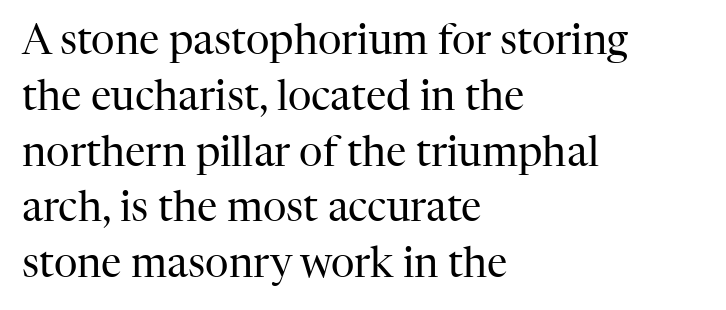
{"serif": "yes", "italic": "no", "bold": "no", "weight": "regular", "width": "normal", "stroke_contrast": "high", "x_height": "medium", "monospaced": "no", "underline": "no", "align": "left", "line_spacing": "normal", "line_spacing_ratio": 1.36, "letter_spacing": "normal", "letter_spacing_em": 0.0, "glyph_px": 41}
